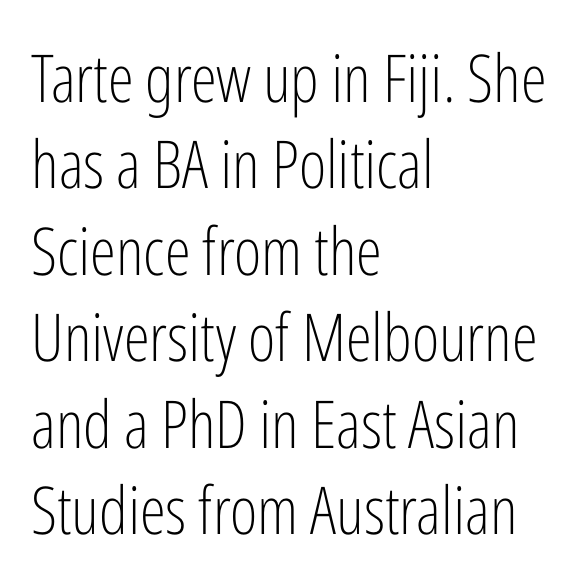
Proportional: the letters do not fall into vertical columns. Horizontal alignment here is leftward, the default for most running prose. It's the straight-up-and-down kind of type. Is the stroke heavy? The answer is a plain regular-or-lighter. Between one letter and the next there's only the usual sliver of space.
